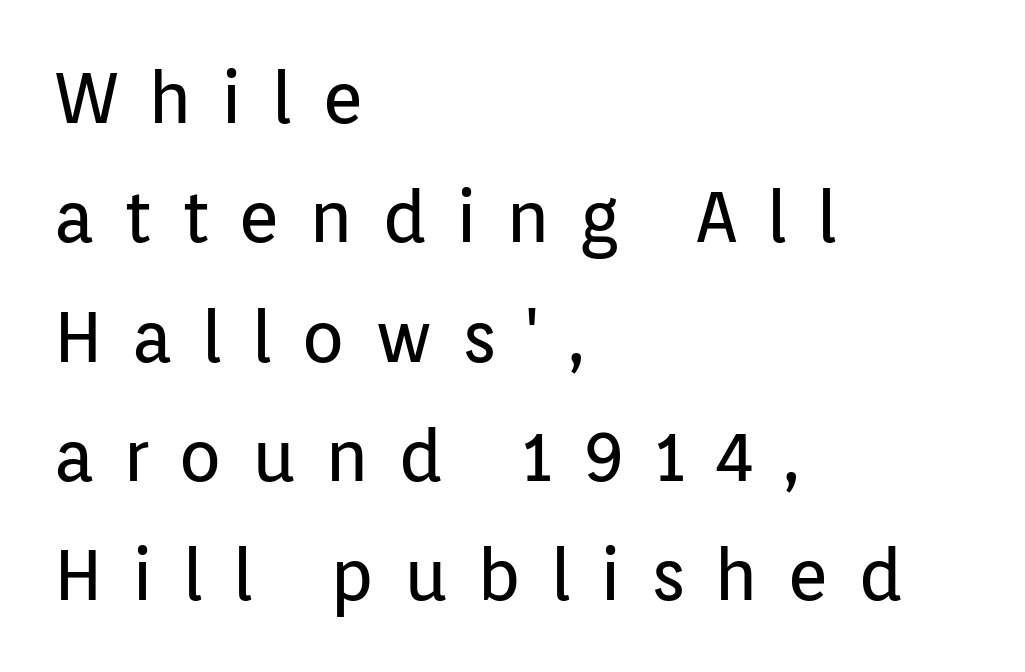
Q: Is the text bold? A: No.
Q: Is the text italic (slanted)? A: No, it is upright.
Q: Is the typeface a serif or a sans-serif typeface? A: Sans-serif.
Q: Is the text underlined? A: No.
Q: How is the paragraph aligned? A: Left-aligned.
Q: Is the spacing between letters normal or unusually wide? A: Unusually wide.
Q: Is the spacing between lines tight, normal or loose? A: Normal.
Q: Width (condensed, normal, or wide)? A: Normal.
Q: Stroke contrast? A: Low.
Q: x-height? A: Medium.
Q: Monospaced? A: No.
